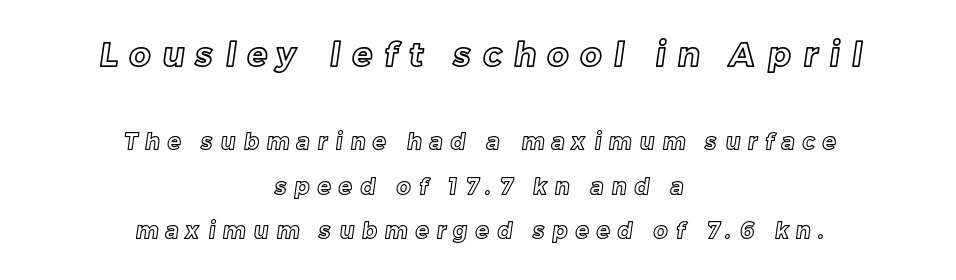
Just letters on the line, the space beneath them empty. The composition opens big and finishes small. Each line is balanced around a shared central axis. Note the varied advance widths — an 'i' is clearly narrower than an 'm'. Look at the tracking — it's clearly loosened, letters drifting apart. The vertical gap from one line to the next is large.
